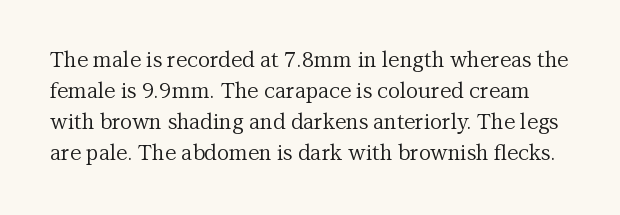
{"italic": "no", "bold": "no", "underline": "no", "line_spacing": "normal", "line_spacing_ratio": 1.47, "letter_spacing": "normal", "letter_spacing_em": 0.0, "glyph_px": 21}
